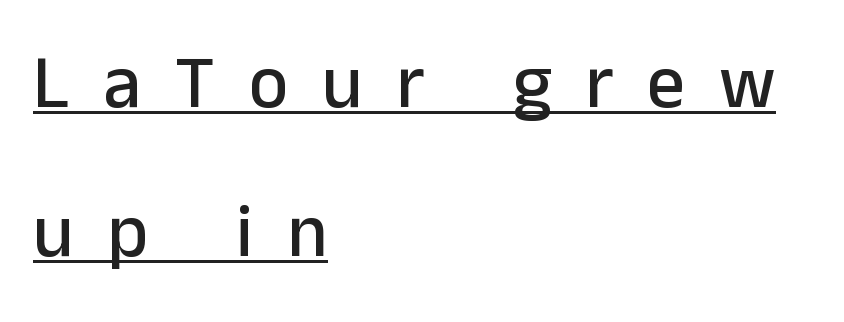
{"serif": "no", "italic": "no", "width": "normal", "stroke_contrast": "low", "x_height": "medium", "monospaced": "no", "underline": "yes", "align": "left", "line_spacing": "loose", "line_spacing_ratio": 1.99, "letter_spacing": "wide", "letter_spacing_em": 0.45, "glyph_px": 75}
